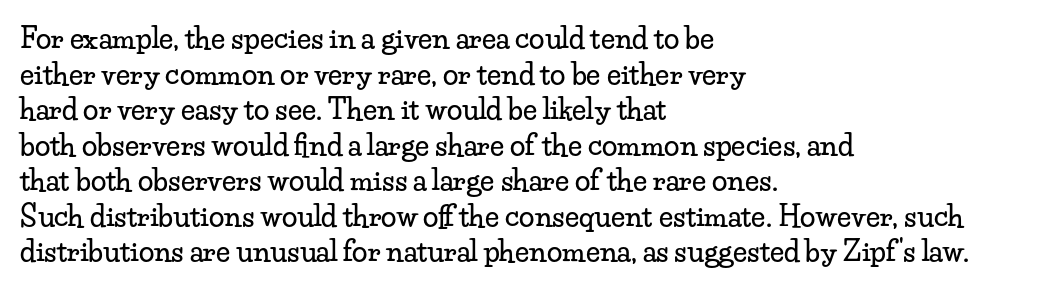
The glyphs are unaccompanied by any horizontal stroke below them. When letters stand straight like this, we call the style roman or upright. A typesetter would label this face a serif. The passage is arranged the way most books set body copy — flush left.
